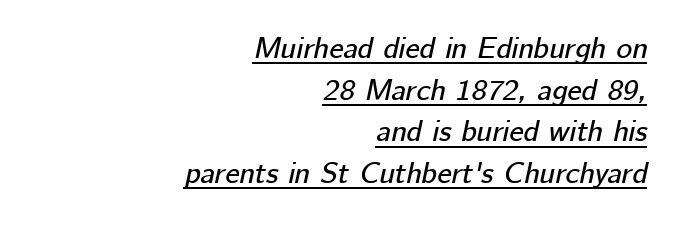
Q: Is the text italic (slanted)? A: Yes, it leans right by about 12 degrees.
Q: Is the text underlined? A: Yes.
Q: How is the paragraph aligned? A: Right-aligned.
Q: Is the spacing between letters normal or unusually wide? A: Normal.
Q: Is the spacing between lines tight, normal or loose? A: Normal.
Q: Width (condensed, normal, or wide)? A: Normal.
Q: Stroke contrast? A: Low.
Q: x-height? A: Medium.
Q: Monospaced? A: No.
